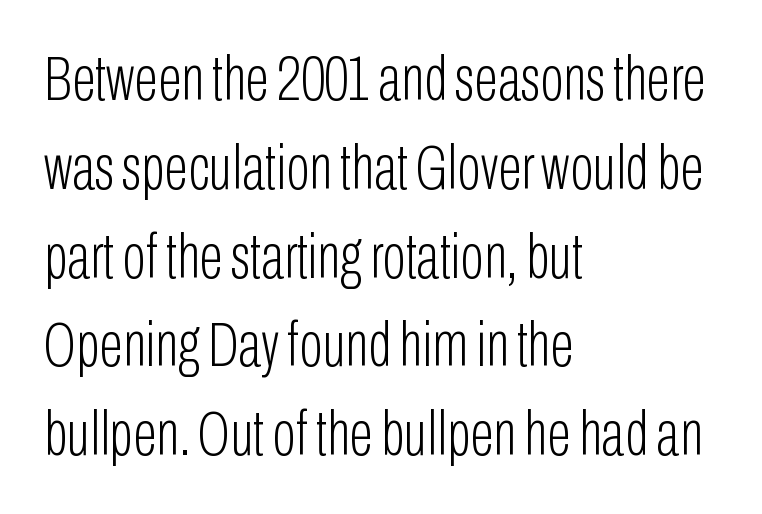
The image shows 63 px light, condensed sans-serif type, upright; set left-aligned, normal line spacing (1.41x), normal letter spacing, not underlined; low stroke contrast and a medium x-height.
